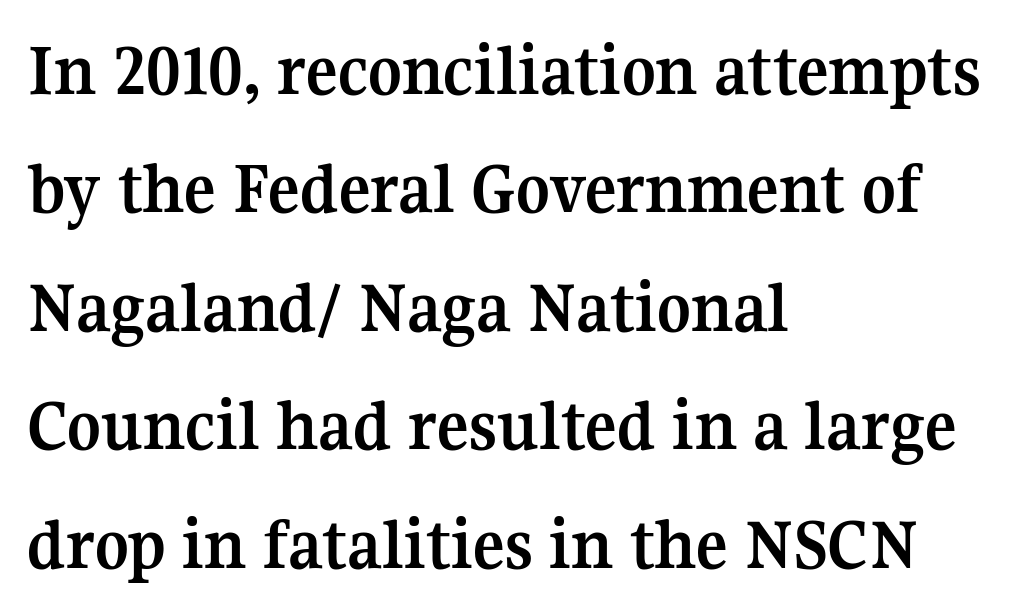
Old-style or modern, the face here clearly has serifs. What's the leading like? Ordinary, nothing unusual. Style check: upright. Compared with an ordinary text face, these strokes are far heavier — a full bold. Short note: letters normally spaced.
